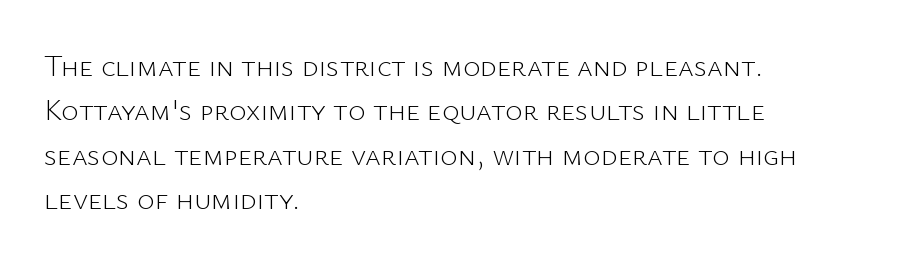
Check where the strokes stop: nothing finishes them off — pure sans. The rag falls on the right side of this text block. Posture: straight, roman, zero tilt. Bold? No — there's no thickening of the strokes. Each letter keeps its own natural width here, so spacing adapts to shape.
